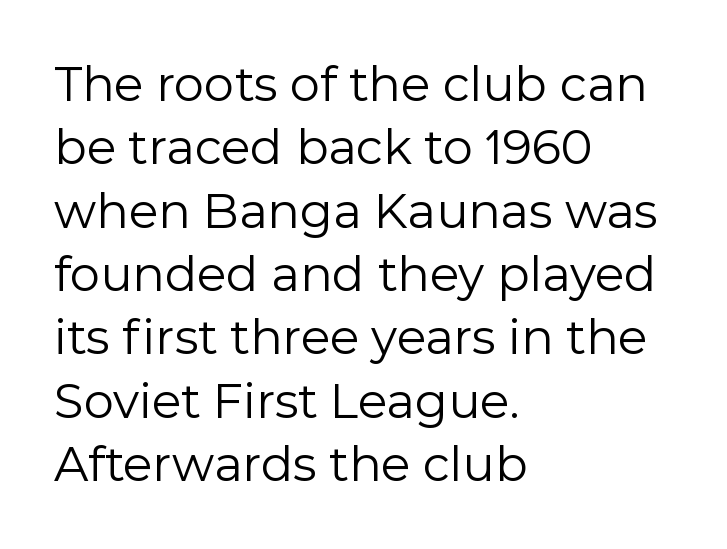
Q: Is the text bold? A: No.
Q: Is the text italic (slanted)? A: No, it is upright.
Q: Is the typeface a serif or a sans-serif typeface? A: Sans-serif.
Q: Is the text underlined? A: No.
Q: How is the paragraph aligned? A: Left-aligned.
Q: Is the spacing between letters normal or unusually wide? A: Normal.
Q: Is the spacing between lines tight, normal or loose? A: Normal.
Q: Width (condensed, normal, or wide)? A: Normal.
Q: x-height? A: Medium.
Q: Monospaced? A: No.
